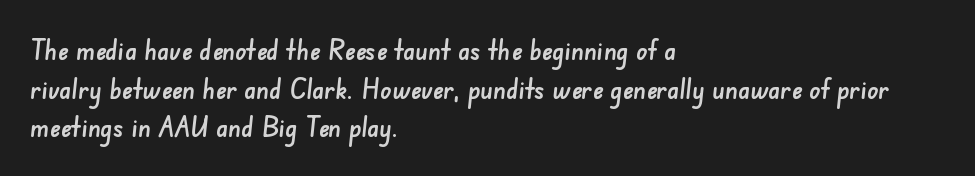
{"serif": "no", "width": "normal", "stroke_contrast": "low", "x_height": "small", "monospaced": "no", "underline": "no", "align": "left", "line_spacing": "normal", "line_spacing_ratio": 1.38, "letter_spacing": "normal", "letter_spacing_em": 0.0, "glyph_px": 28}
